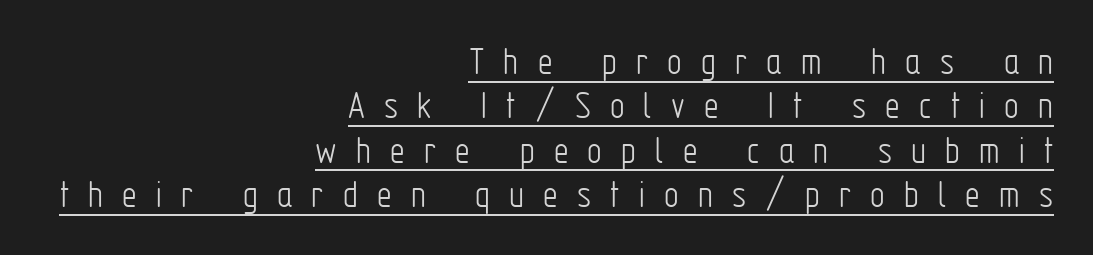
The image shows 41 px light, condensed sans-serif type, upright; set right-aligned, tight line spacing (1.08x), unusually wide letter spacing (+0.47 em), underlined; low stroke contrast and a medium x-height.
